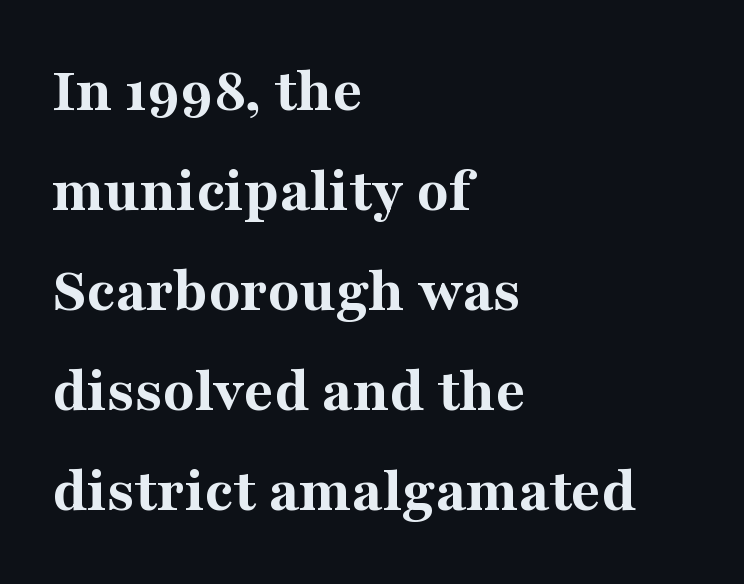
{"serif": "yes", "italic": "no", "bold": "yes", "weight": "bold", "width": "normal", "stroke_contrast": "medium", "x_height": "medium", "monospaced": "no", "underline": "no", "align": "left", "line_spacing": "normal", "line_spacing_ratio": 1.54, "letter_spacing": "normal", "letter_spacing_em": 0.0, "glyph_px": 65}
